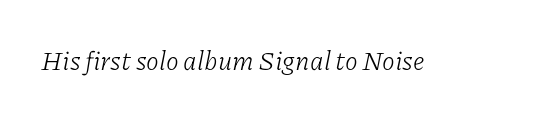
The image shows 26 px text type, italic (leaning right); set normal letter spacing, not underlined.
